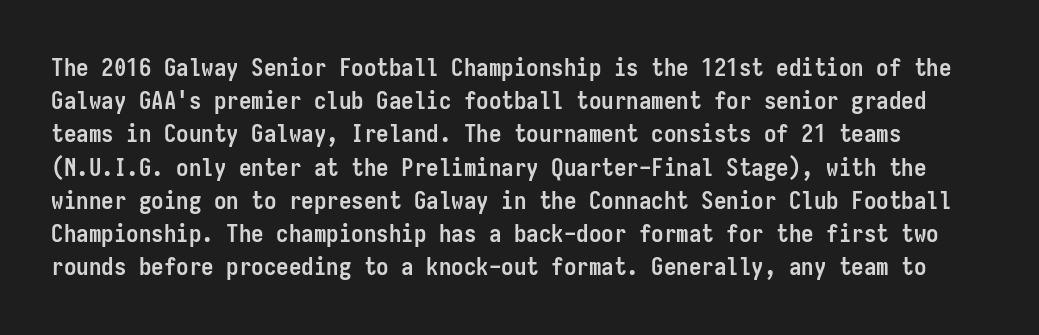
The image shows 25 px bold type, upright; set normal line spacing (1.33x), normal letter spacing, not underlined.
